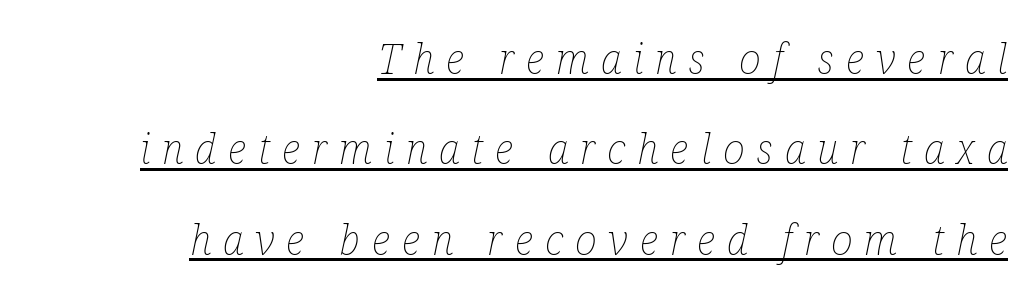
The image shows 42 px thin, condensed type, italic (leaning right); set right-aligned, loose line spacing (2.15x), unusually wide letter spacing (+0.28 em), underlined; low stroke contrast and a medium x-height.
